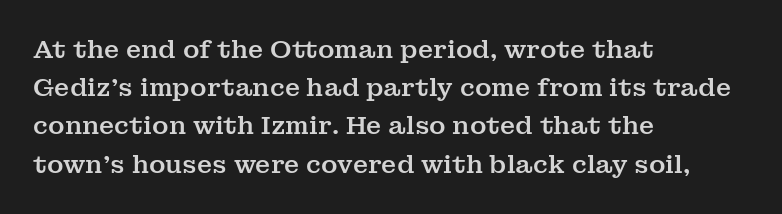
Q: Is the text italic (slanted)? A: No, it is upright.
Q: Is the text underlined? A: No.
Q: How is the paragraph aligned? A: Left-aligned.
Q: Is the spacing between letters normal or unusually wide? A: Normal.
Q: Is the spacing between lines tight, normal or loose? A: Normal.
